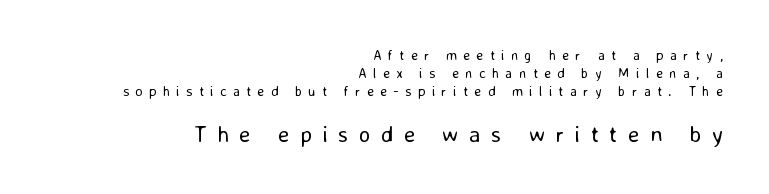
Inter-character spacing is expanded well beyond the font's built-in metrics. Does the copy run flush right? Yes — the right margin is perfectly even. The second block has been scaled up relative to the first. How would I describe the line gaps? Plain and ordinary. These glyphs show unthickened strokes, regular width or finer.
